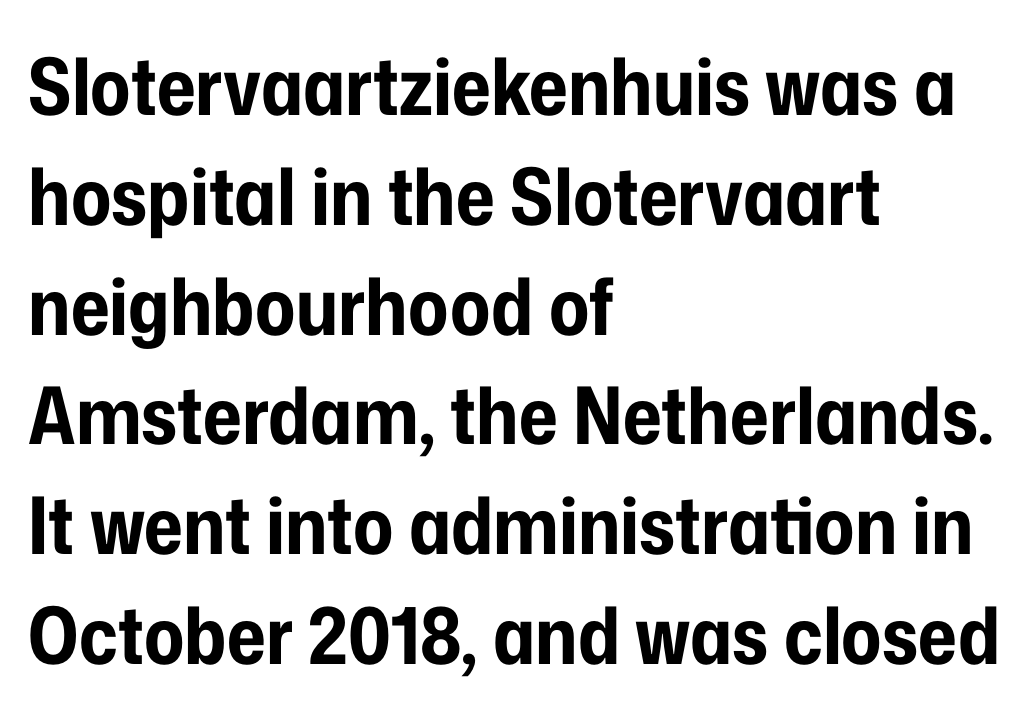
The gaps between neighbouring characters are ordinary and unremarkable. A classic flush-left, rag-right setting is used for this passage. The area under the type is left untouched. Notice how thick the strokes are: this is what a full bold looks like.
